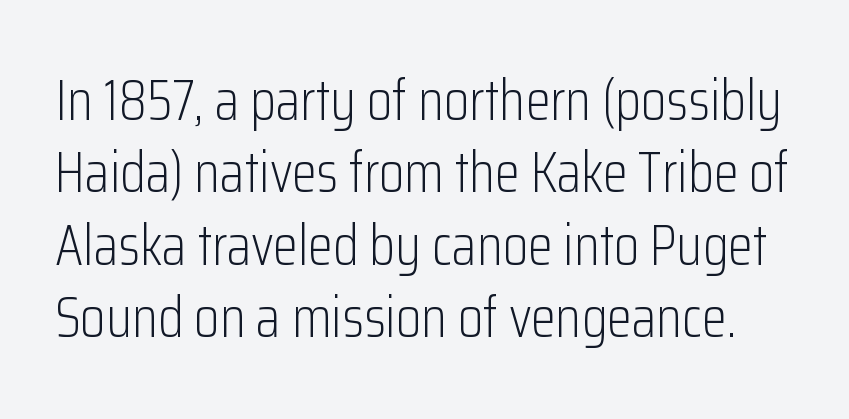
{"serif": "no", "italic": "no", "bold": "no", "weight": "light", "width": "condensed", "stroke_contrast": "low", "x_height": "medium", "monospaced": "no", "underline": "no", "line_spacing": "normal", "line_spacing_ratio": 1.27, "letter_spacing": "normal", "letter_spacing_em": 0.0, "glyph_px": 57}
